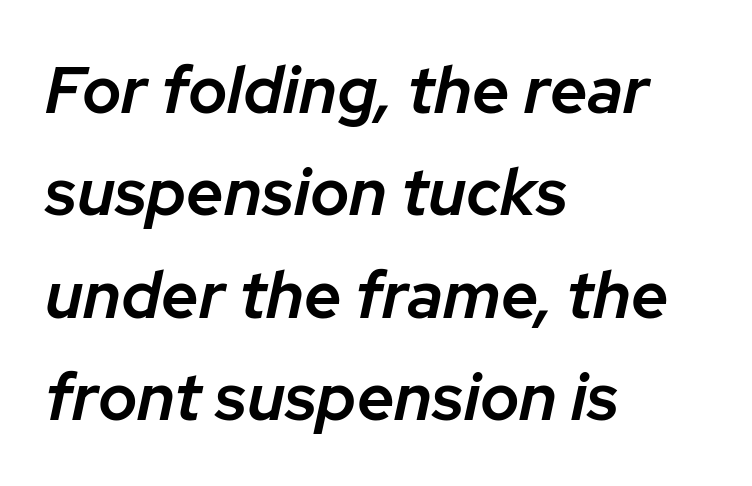
The whole block is typeset with a tilt. Each glyph is drawn with semibold strokes, heavier than normal yet not fully bold. The rendering keeps characters at their native spacing. The text block is weighted toward the left margin, trailing off unevenly rightward. Nobody drew a line under any word here.
